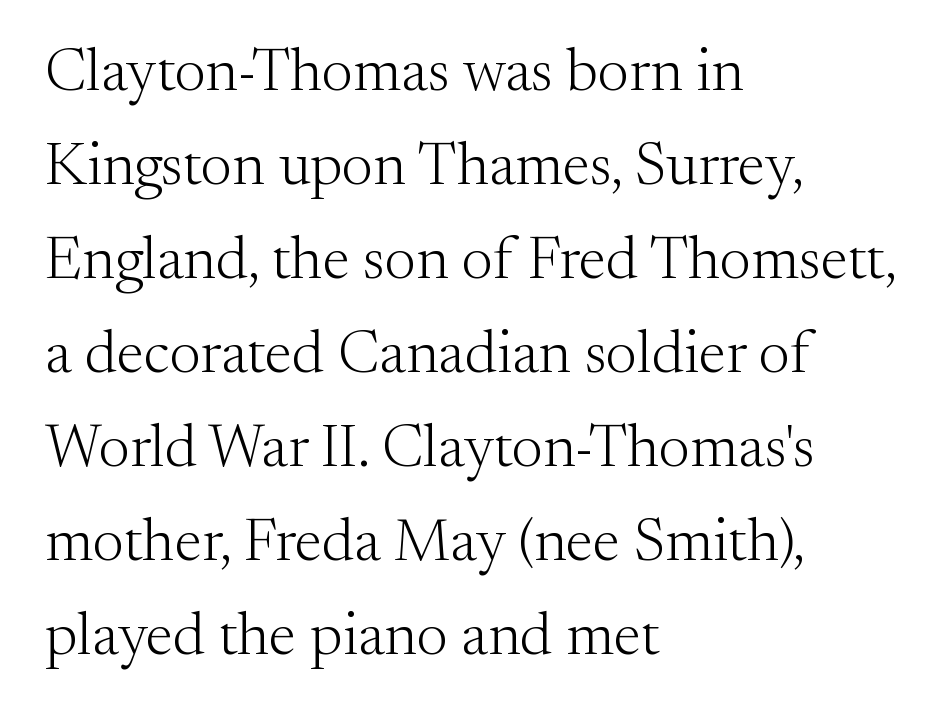
{"serif": "yes", "italic": "no", "bold": "no", "weight": "light", "width": "normal", "stroke_contrast": "medium", "x_height": "small", "monospaced": "no", "underline": "no", "align": "left", "line_spacing": "normal", "line_spacing_ratio": 1.54, "letter_spacing": "normal", "letter_spacing_em": 0.0, "glyph_px": 61}
